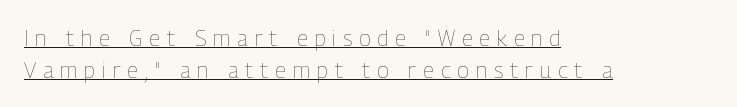
{"italic": "no", "bold": "no", "underline": "yes", "align": "left", "line_spacing": "normal", "line_spacing_ratio": 1.44, "letter_spacing": "wide", "letter_spacing_em": 0.31, "glyph_px": 22}
